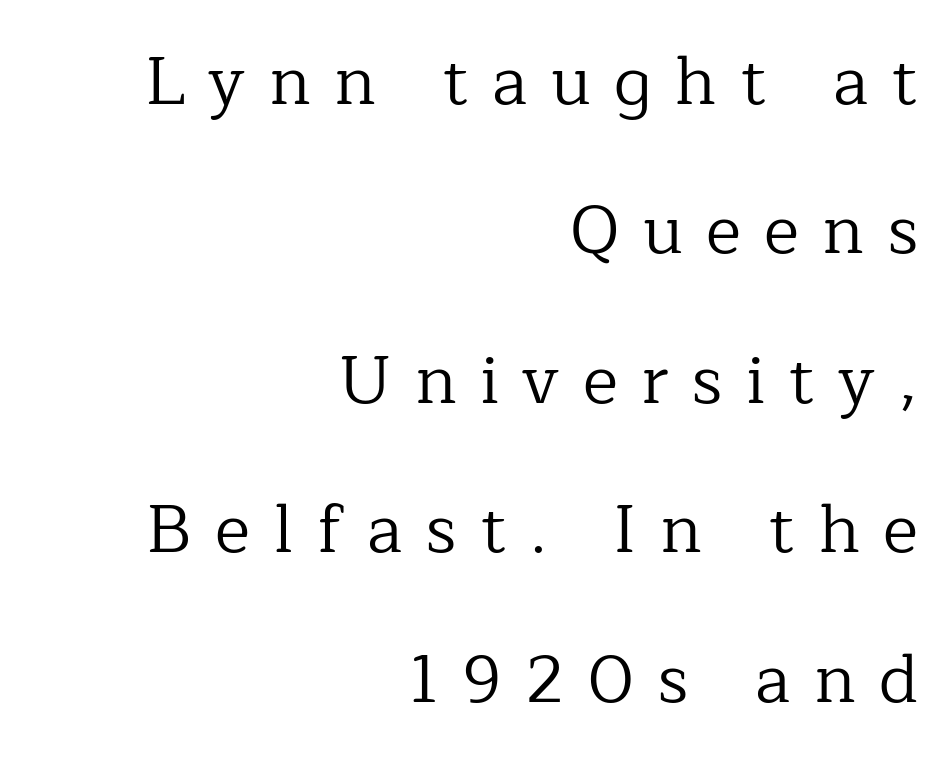
Q: Is the text bold? A: No.
Q: Is the text italic (slanted)? A: No, it is upright.
Q: Is the typeface a serif or a sans-serif typeface? A: Serif.
Q: Is the text underlined? A: No.
Q: How is the paragraph aligned? A: Right-aligned.
Q: Is the spacing between letters normal or unusually wide? A: Unusually wide.
Q: Is the spacing between lines tight, normal or loose? A: Loose.
Q: Width (condensed, normal, or wide)? A: Normal.
Q: Stroke contrast? A: Low.
Q: x-height? A: Medium.
Q: Monospaced? A: No.
